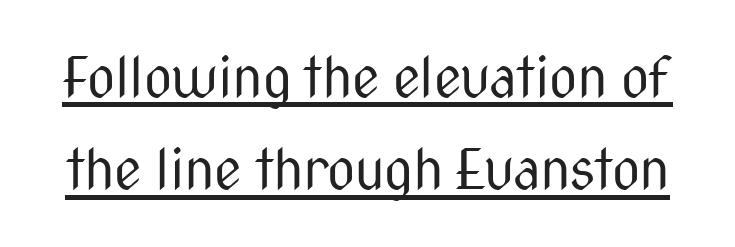
Note: no serifs on the glyphs. The passage shown is typed in a proportional face where columns would drift. The sample's only ornament is a line tracing under the words. The letters stand straight up with perfectly vertical stems. Is the letter spacing exaggerated? No — it looks like the ordinary default. Vertical spacing — default.
